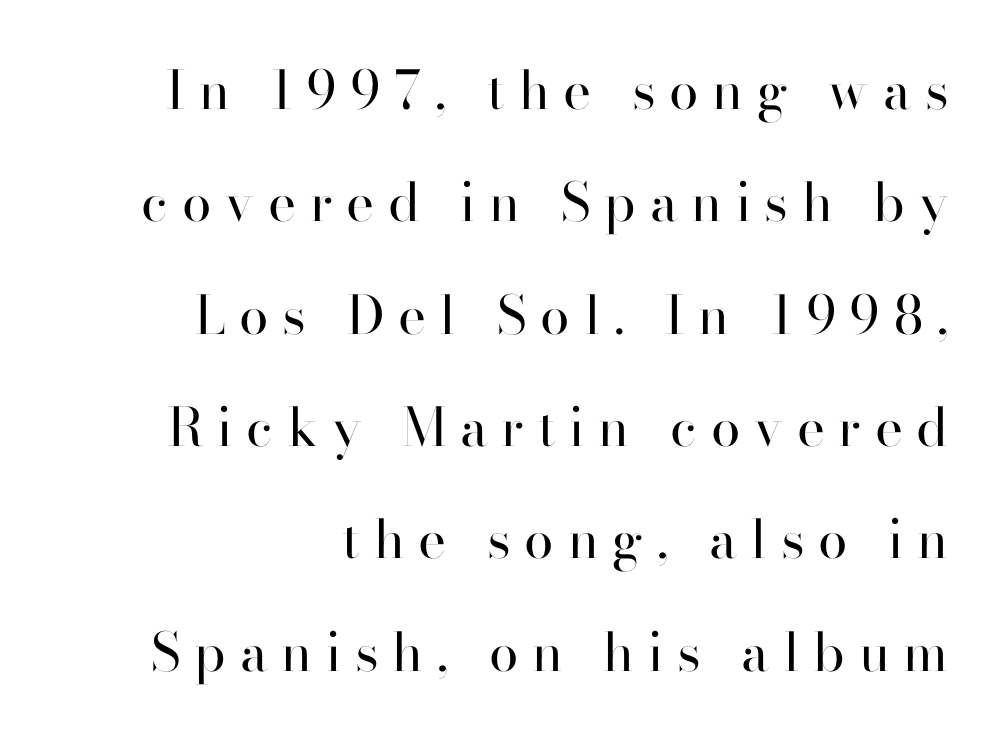
The image shows 53 px regular-weight sans-serif type, upright; set right-aligned, loose line spacing (2.12x), unusually wide letter spacing (+0.26 em), not underlined; high stroke contrast and a small x-height.
